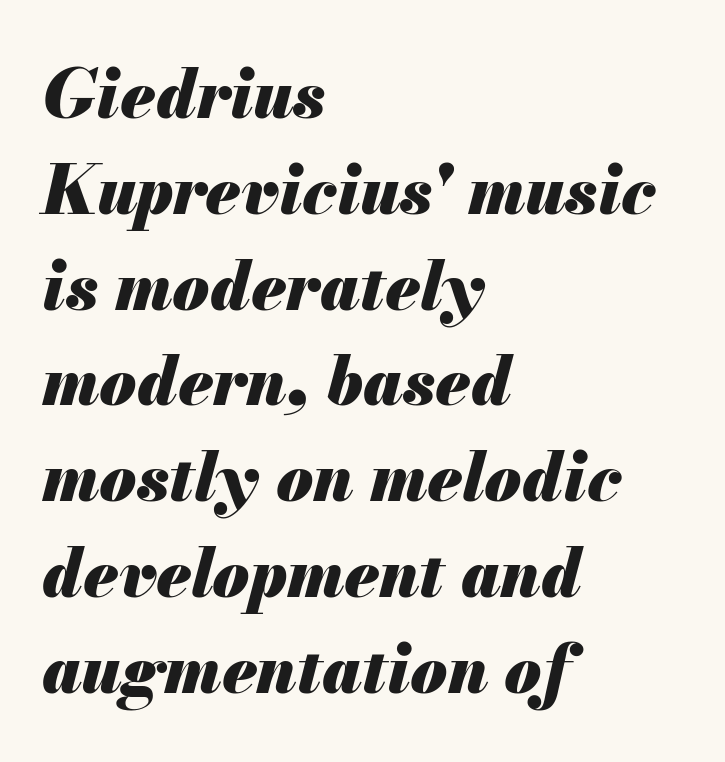
{"italic": "yes", "lean": "right", "slant_degrees": 13, "bold": "yes", "weight": "heavy", "width": "normal", "stroke_contrast": "medium", "x_height": "small", "monospaced": "no", "underline": "no", "align": "left", "line_spacing": "normal", "line_spacing_ratio": 1.43, "letter_spacing": "normal", "letter_spacing_em": 0.0, "glyph_px": 67}
